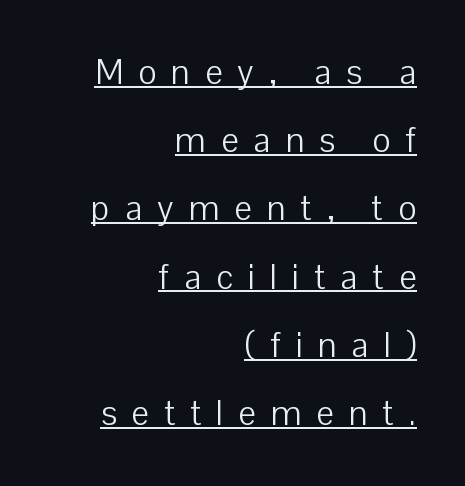
The image shows 35 px light sans-serif type, upright; set right-aligned, loose line spacing (1.95x), unusually wide letter spacing (+0.43 em), underlined; low stroke contrast and a medium x-height.
